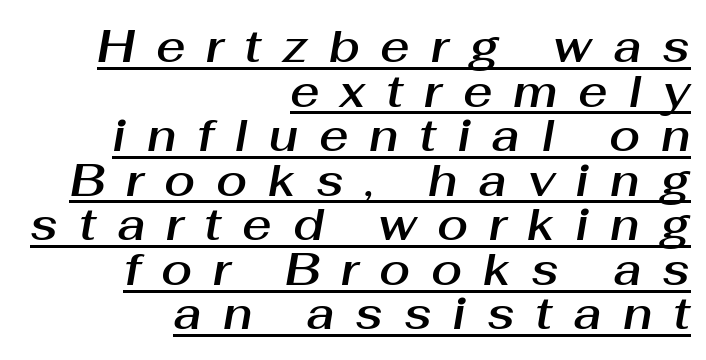
The image shows 45 px text type, italic (leaning right); set right-aligned, tight line spacing (0.99x), unusually wide letter spacing (+0.46 em), underlined; medium stroke contrast and a medium x-height.
